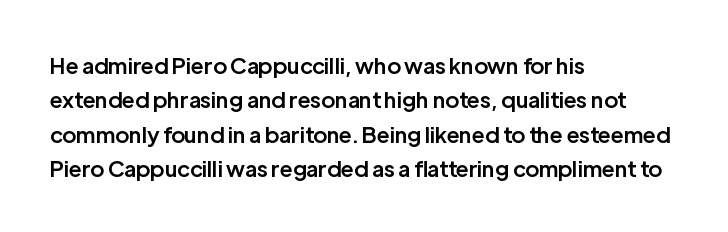
The image shows 22 px text type, upright; set left-aligned, normal line spacing (1.56x), normal letter spacing, not underlined.
